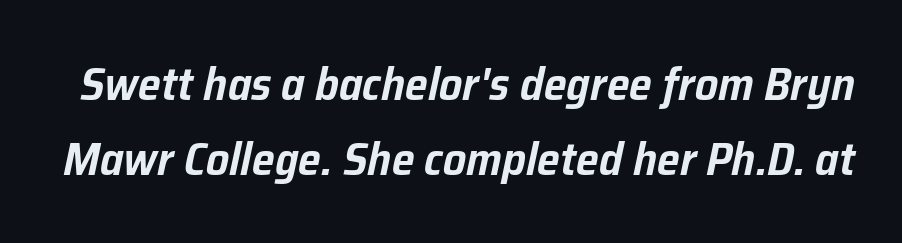
The image shows 46 px text type, italic (leaning right); set normal line spacing (1.62x), normal letter spacing, not underlined; low stroke contrast and a medium x-height.
